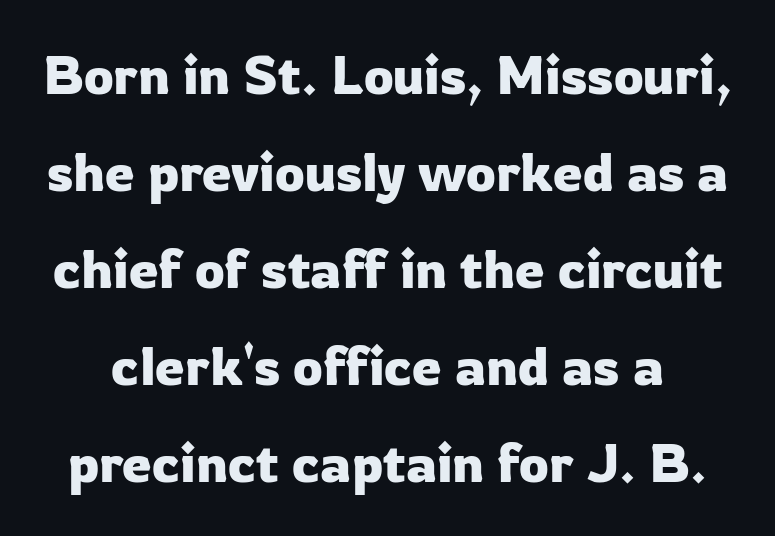
{"serif": "no", "italic": "no", "width": "normal", "stroke_contrast": "low", "x_height": "medium", "monospaced": "no", "underline": "no", "line_spacing_ratio": 1.83, "letter_spacing": "normal", "letter_spacing_em": 0.0, "glyph_px": 53}
